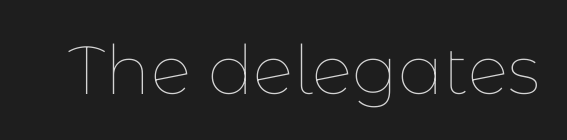
Q: Is the text bold? A: No.
Q: Is the text italic (slanted)? A: No, it is upright.
Q: Is the text underlined? A: No.
Q: Is the spacing between letters normal or unusually wide? A: Normal.
Q: Width (condensed, normal, or wide)? A: Normal.
Q: Stroke contrast? A: Low.
Q: x-height? A: Medium.
Q: Monospaced? A: No.
